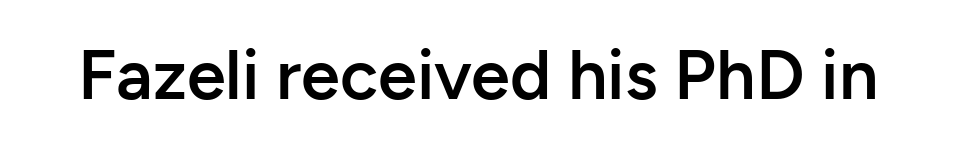
Q: Is the text bold? A: Semi-bold.
Q: Is the text italic (slanted)? A: No, it is upright.
Q: Is the typeface a serif or a sans-serif typeface? A: Sans-serif.
Q: Is the text underlined? A: No.
Q: Is the spacing between letters normal or unusually wide? A: Normal.
Q: Width (condensed, normal, or wide)? A: Normal.
Q: Stroke contrast? A: Low.
Q: x-height? A: Medium.
Q: Monospaced? A: No.
